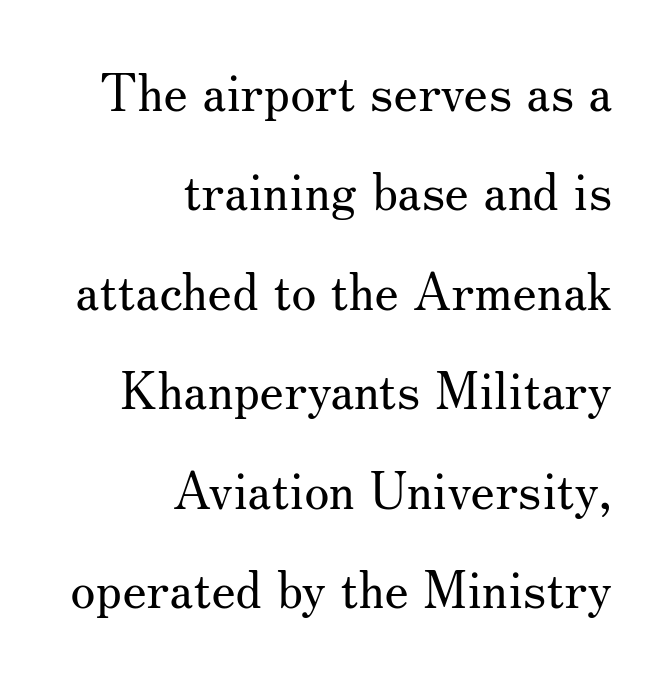
{"serif": "yes", "italic": "no", "bold": "no", "weight": "regular", "width": "normal", "stroke_contrast": "medium", "x_height": "small", "monospaced": "no", "underline": "no", "align": "right", "line_spacing": "loose", "line_spacing_ratio": 1.95, "letter_spacing": "normal", "letter_spacing_em": 0.0, "glyph_px": 51}
